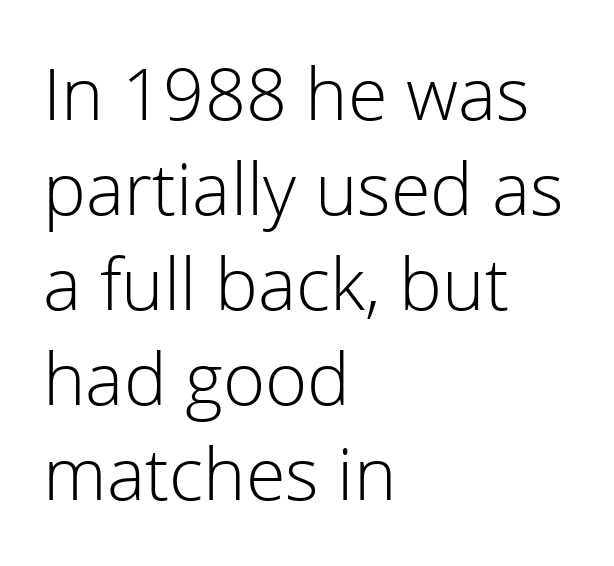
The paragraph shown leans on its left margin. Note the varied advance widths — an 'i' is clearly narrower than an 'm'. Unlike a traditional serif, this face leaves its strokes unadorned. The passage shown stacks its lines at a standard gap.
